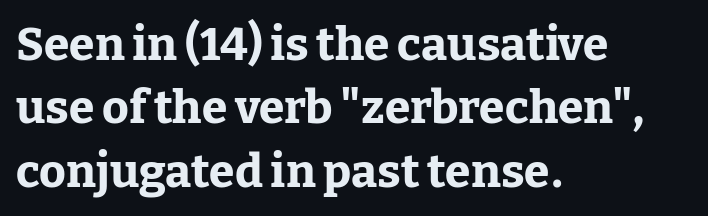
The image shows 46 px bold serif type, upright; set left-aligned, normal line spacing (1.38x), normal letter spacing, not underlined; low stroke contrast and a medium x-height.
